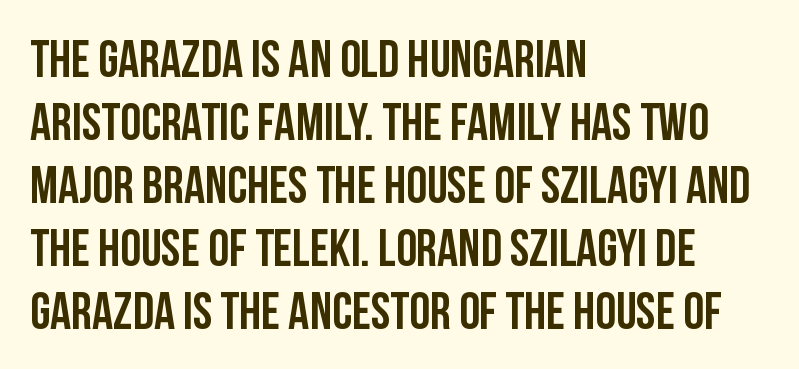
Q: Is the text bold? A: Yes.
Q: Is the text italic (slanted)? A: No, it is upright.
Q: Is the typeface a serif or a sans-serif typeface? A: Sans-serif.
Q: Is the text underlined? A: No.
Q: How is the paragraph aligned? A: Left-aligned.
Q: Is the spacing between letters normal or unusually wide? A: Normal.
Q: Width (condensed, normal, or wide)? A: Condensed.
Q: Stroke contrast? A: Low.
Q: x-height? A: Large.
Q: Monospaced? A: No.
